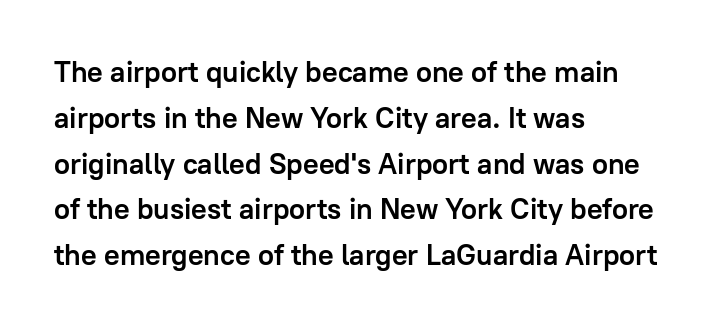
{"serif": "no", "italic": "no", "bold": "yes", "weight": "semibold", "width": "normal", "stroke_contrast": "low", "x_height": "medium", "monospaced": "no", "underline": "no", "align": "left", "line_spacing": "normal", "line_spacing_ratio": 1.58, "letter_spacing": "normal", "letter_spacing_em": 0.0, "glyph_px": 29}
